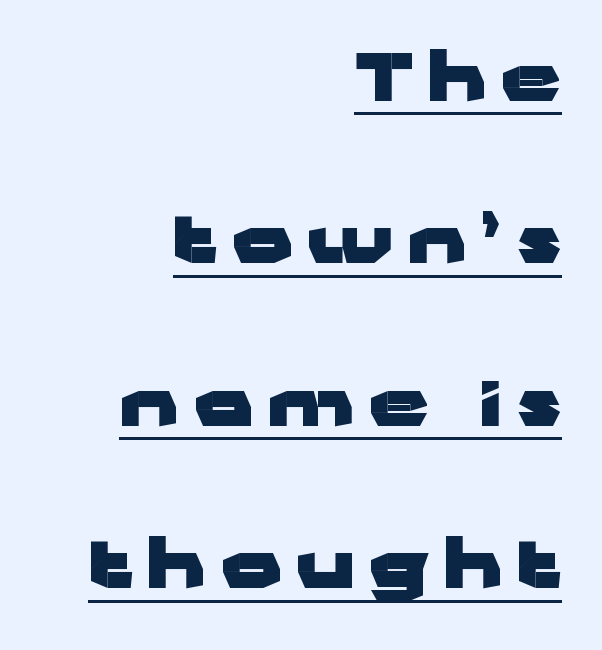
Q: Is the text bold? A: Yes.
Q: Is the text italic (slanted)? A: No, it is upright.
Q: Is the typeface a serif or a sans-serif typeface? A: Sans-serif.
Q: Is the text underlined? A: Yes.
Q: How is the paragraph aligned? A: Right-aligned.
Q: Is the spacing between letters normal or unusually wide? A: Unusually wide.
Q: Is the spacing between lines tight, normal or loose? A: Loose.
Q: Width (condensed, normal, or wide)? A: Wide.
Q: Stroke contrast? A: Low.
Q: x-height? A: Medium.
Q: Monospaced? A: No.
